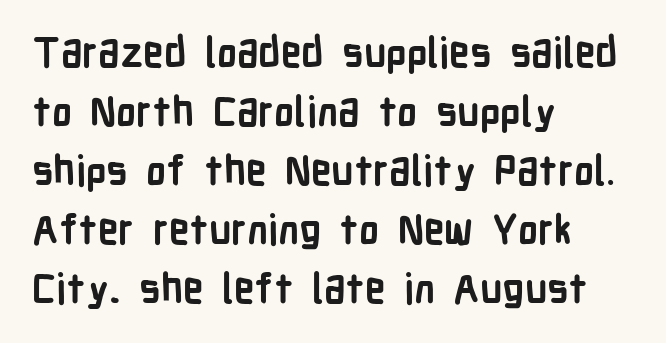
The setting favours the left margin, as ordinary paragraphs usually do. Normally led — the rows are evenly, conventionally spaced. Designer's note — italics off, roman on. These lines carry a lot of weight — the face is fully bold. The glyphs in this specimen are sans serif. The foot of each line stays bare and open.
